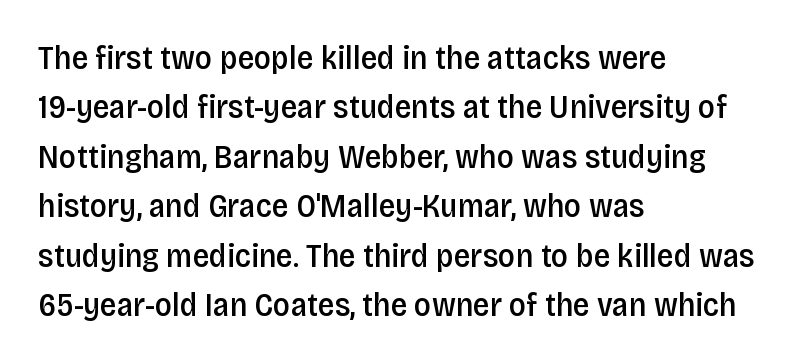
Horizontal bands of white between lines are of average thickness. The paragraph shown leans on its left margin. Here the glyphs are tracked normally, forming tight word shapes. Unlike a traditional serif, this face leaves its strokes unadorned.
